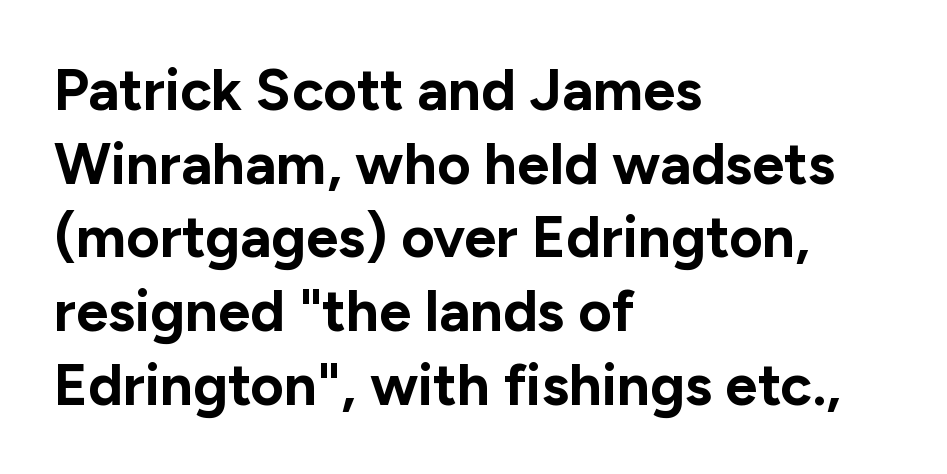
I'd call this a sans setting — the letters go barefoot. The face used here is proportionally spaced, like ordinary book or web type. Does the weight exceed regular? Yes, all the way to bold. The rendering anchors every line to the left-hand side. Students, observe: this is what conventionally led text looks like.
